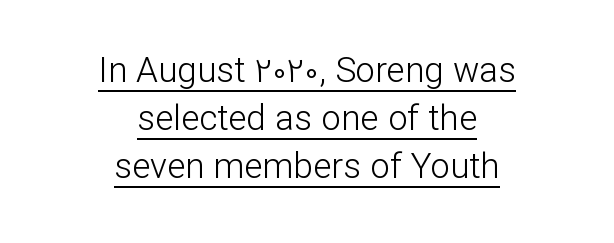
{"serif": "no", "italic": "no", "bold": "no", "weight": "light", "width": "normal", "stroke_contrast": "low", "x_height": "medium", "monospaced": "no", "underline": "yes", "align": "center", "line_spacing": "normal", "line_spacing_ratio": 1.37, "letter_spacing": "normal", "letter_spacing_em": 0.0, "glyph_px": 35}
